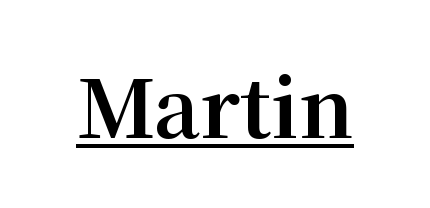
{"serif": "yes", "italic": "no", "bold": "yes", "weight": "bold", "width": "normal", "stroke_contrast": "medium", "x_height": "medium", "monospaced": "no", "underline": "yes", "letter_spacing": "normal", "letter_spacing_em": 0.0, "glyph_px": 79}
